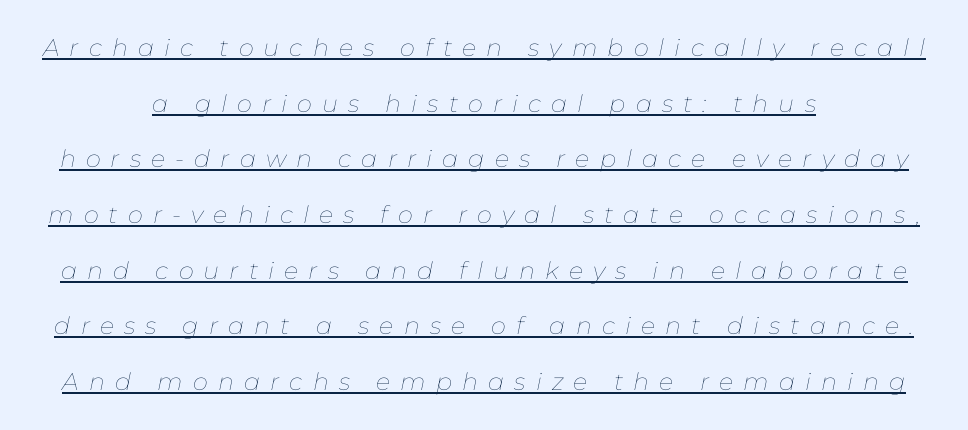
{"italic": "yes", "lean": "right", "slant_degrees": 11, "bold": "no", "underline": "yes", "line_spacing": "loose", "line_spacing_ratio": 2.32, "letter_spacing": "wide", "letter_spacing_em": 0.42, "glyph_px": 24}
